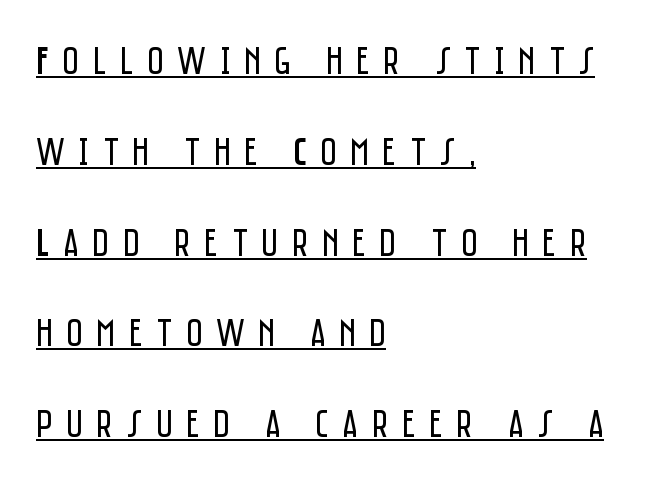
Q: Is the text bold? A: No.
Q: Is the text italic (slanted)? A: No, it is upright.
Q: Is the typeface a serif or a sans-serif typeface? A: Sans-serif.
Q: Is the text underlined? A: Yes.
Q: How is the paragraph aligned? A: Left-aligned.
Q: Is the spacing between letters normal or unusually wide? A: Unusually wide.
Q: Is the spacing between lines tight, normal or loose? A: Loose.
Q: Width (condensed, normal, or wide)? A: Condensed.
Q: Stroke contrast? A: Low.
Q: x-height? A: Large.
Q: Monospaced? A: No.
